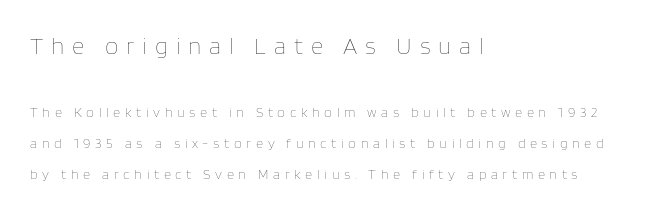
{"italic": "no", "bold": "no", "underline": "no", "align": "left", "line_spacing": "loose", "line_spacing_ratio": 2.23, "letter_spacing": "wide", "letter_spacing_em": 0.33, "larger_block": "first", "size_ratio": 1.71, "glyph_px": 24}
